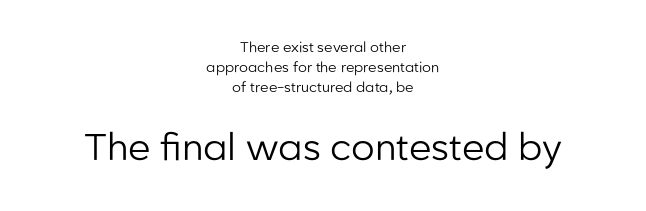
{"serif": "no", "italic": "no", "bold": "no", "weight": "regular", "width": "normal", "stroke_contrast": "low", "x_height": "medium", "monospaced": "no", "underline": "no", "align": "center", "line_spacing": "normal", "line_spacing_ratio": 1.44, "letter_spacing": "normal", "letter_spacing_em": 0.0, "larger_block": "second", "size_ratio": 2.64, "glyph_px": 37}
